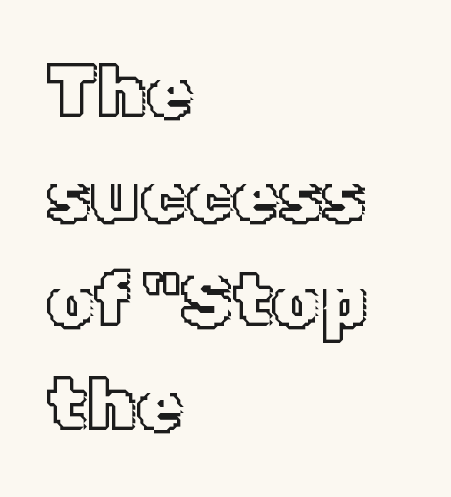
Spacing between characters is what you'd get straight out of the box. Which margin do the lines hug? The left one — the right edge is uneven. The specimen reads as upright at a glance. You could not count columns in this text — the font is proportionally spaced. Words float on clear page, feet unadorned.
